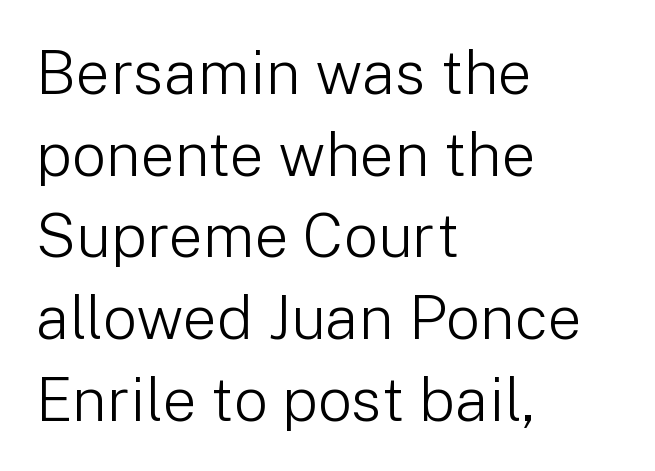
{"serif": "no", "italic": "no", "bold": "no", "weight": "light", "width": "normal", "stroke_contrast": "low", "x_height": "medium", "monospaced": "no", "underline": "no", "align": "left", "line_spacing": "normal", "line_spacing_ratio": 1.34, "letter_spacing": "normal", "letter_spacing_em": 0.0, "glyph_px": 61}
